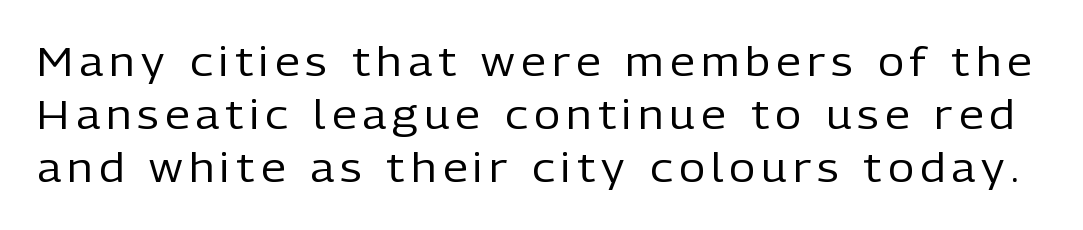
The image shows 40 px regular-weight sans-serif type, upright; set normal line spacing (1.33x), not underlined; low stroke contrast and a medium x-height.
